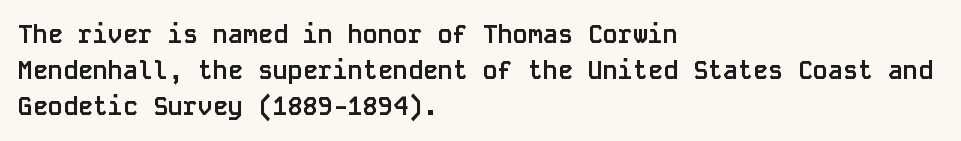
Q: Is the text bold? A: Yes.
Q: Is the text italic (slanted)? A: No, it is upright.
Q: Is the text underlined? A: No.
Q: How is the paragraph aligned? A: Left-aligned.
Q: Is the spacing between letters normal or unusually wide? A: Normal.
Q: Is the spacing between lines tight, normal or loose? A: Normal.
